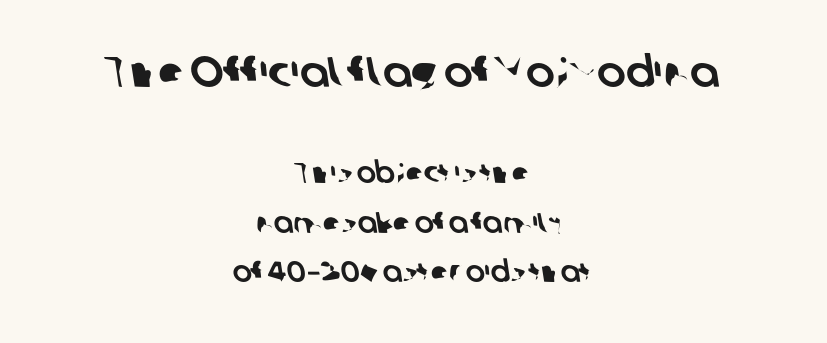
The space directly below the letters is spotless. Nobody touched the tracking dial on this one. One-word summary of the alignment: center. Two sizes are in play, and the larger belongs to the first block. You could not count columns in this text — the font is proportionally spaced. In terms of letterform style, serifs are entirely absent.
